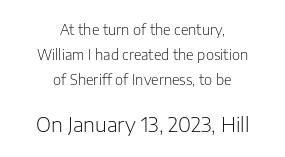
Is this a heavy cut? Hardly; it is regular or lighter. Type without underlining. Two sizes are in play, and the larger belongs to the second block. Characters remain perfectly vertical along every line. Alignment: centered.
